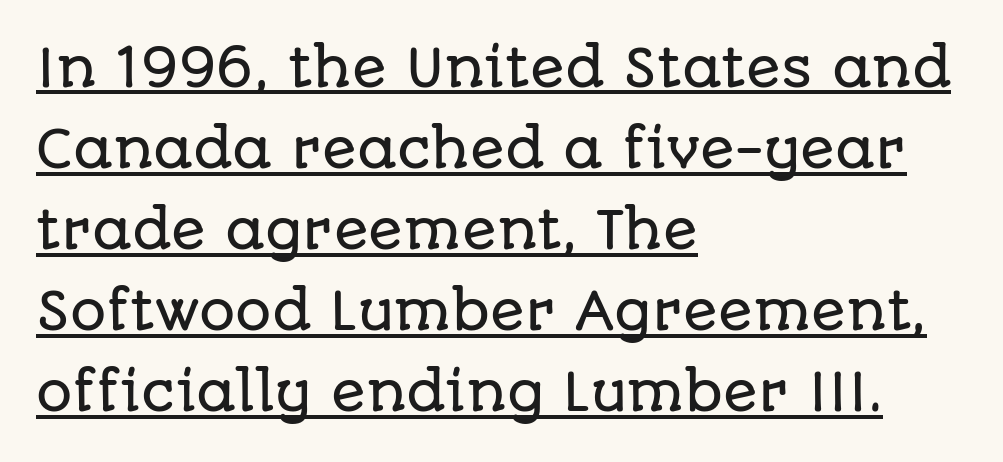
The image shows 51 px sans-serif type, upright; set left-aligned, normal line spacing (1.59x), normal letter spacing, underlined; low stroke contrast and a large x-height.
